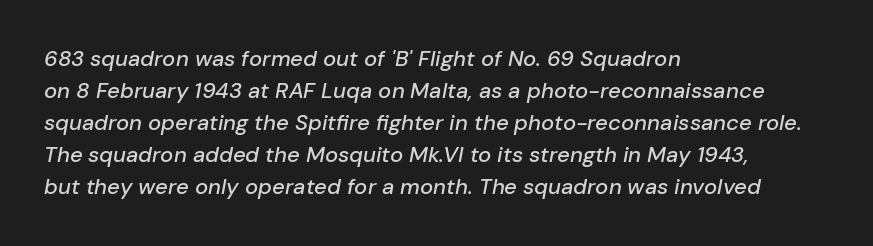
{"italic": "yes", "lean": "right", "slant_degrees": 10, "underline": "no", "align": "left", "line_spacing": "normal", "line_spacing_ratio": 1.46, "letter_spacing": "normal", "letter_spacing_em": 0.0, "glyph_px": 22}
